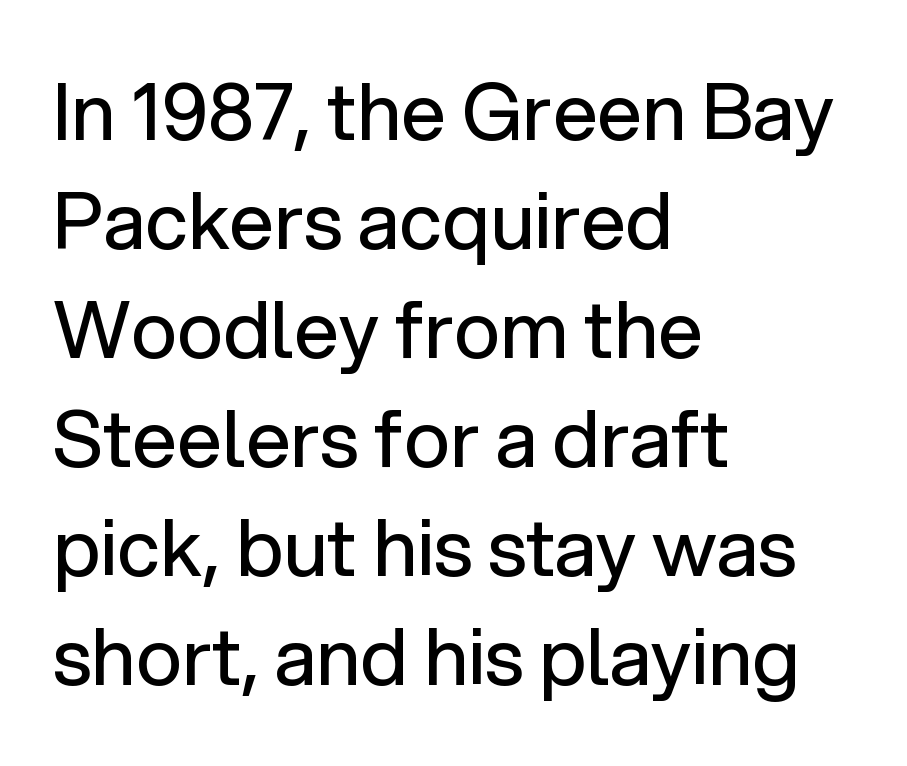
The image shows 79 px regular-weight sans-serif type, upright; set left-aligned, normal line spacing (1.38x), normal letter spacing, not underlined; low stroke contrast and a medium x-height.
